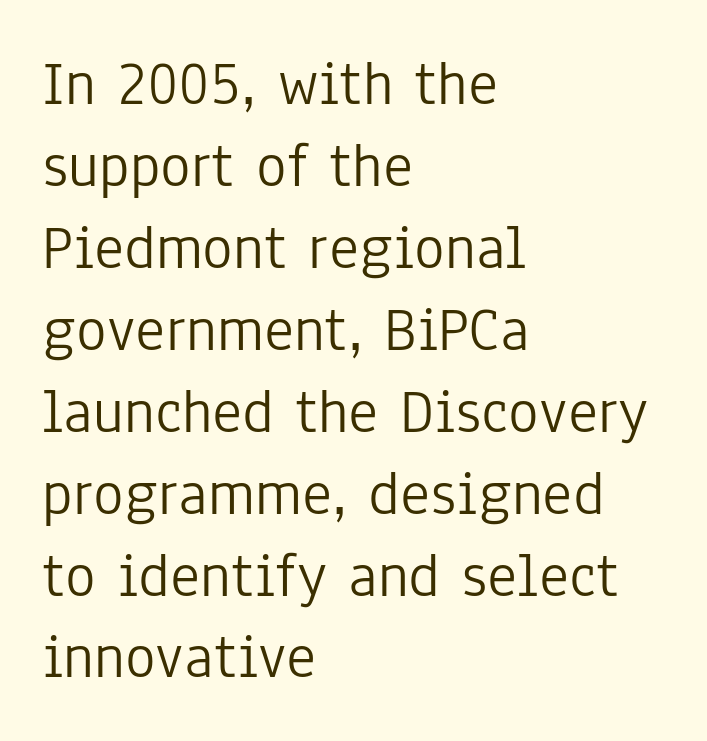
No chunkiness to these letters — they're not bold. All the whitespace from short lines collects on the right. A typesetter would call this leading conventional body-copy spacing. Spacing verdict: proportional, widths tailored to each character. Check where the strokes stop: nothing finishes them off — pure sans.
